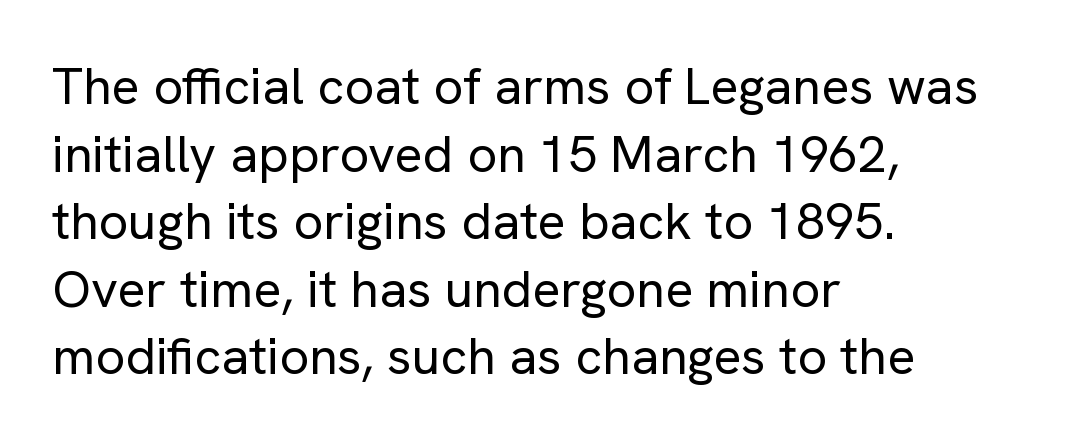
The letterforms sit shoulder to shoulder at normal distance. Stem width sits at or under what a default text font uses. Do the characters align in a grid? No, the font is proportional. Unlike italic type, these characters show no tilt at all. Leftover space on each line is placed entirely after the last word.
